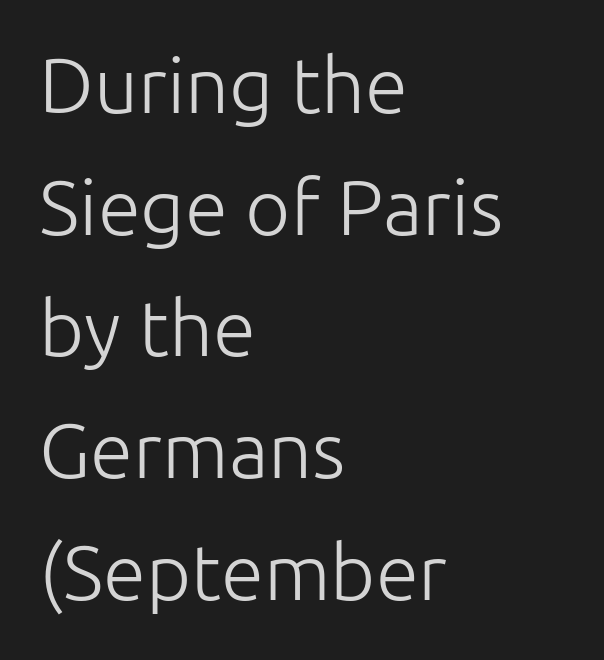
Think standard paragraph weight, or any step lighter than that. Lines of text with bare space underneath. Each letter keeps its own natural width here, so spacing adapts to shape. The passage shown is typeset with a sans-serif family. Normally led — the rows are evenly, conventionally spaced. A student would call this left alignment; a typographer would say flush left, rag right.
